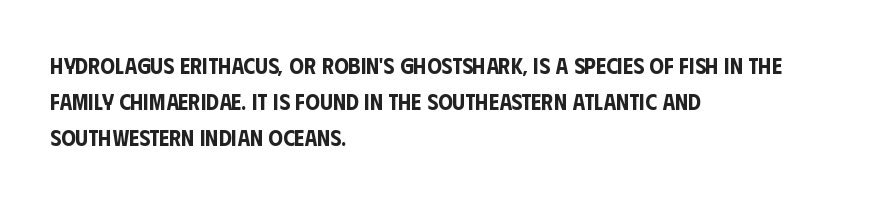
{"italic": "no", "underline": "no", "align": "left", "line_spacing": "normal", "line_spacing_ratio": 1.57, "letter_spacing": "normal", "letter_spacing_em": 0.0, "glyph_px": 23}
